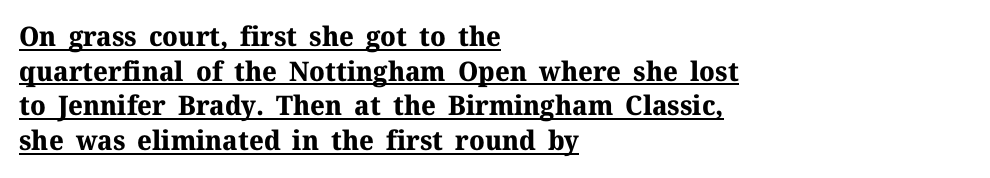
The compositor pushed each line to the left boundary. This block has exactly the height ordinary leading produces. Style check: upright. Each word holds together tightly as a unit, with standard inter-letter gaps.
